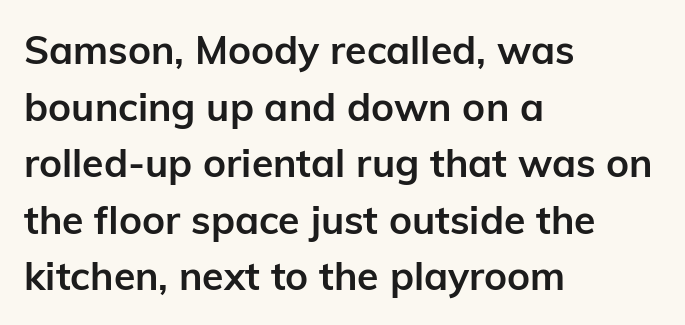
{"serif": "no", "italic": "no", "bold": "yes", "weight": "semibold", "width": "normal", "stroke_contrast": "low", "x_height": "medium", "monospaced": "no", "underline": "no", "align": "left", "line_spacing": "normal", "line_spacing_ratio": 1.45, "letter_spacing": "normal", "letter_spacing_em": 0.0, "glyph_px": 39}
